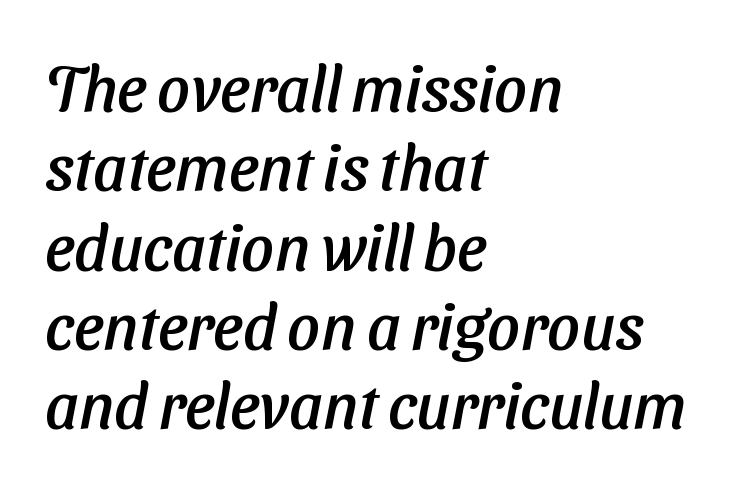
Each letter's strokes conclude bluntly, with no projecting serifs. Each line starts at the same left margin while the right side varies. These lines are rendered in a variable-pitch font. The letters sit at their default tracking, neither squeezed nor spread. Anything drawn beneath the words? Only blank space.
